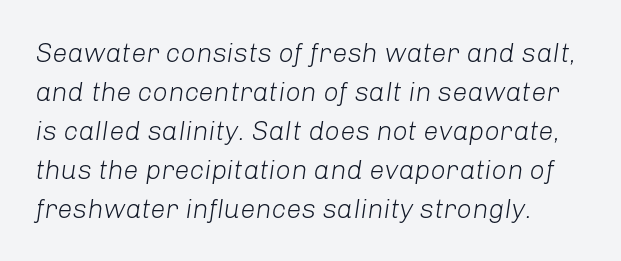
Q: Is the text bold? A: No.
Q: Is the text italic (slanted)? A: Yes, it leans right by about 8 degrees.
Q: Is the text underlined? A: No.
Q: Is the spacing between letters normal or unusually wide? A: Normal.
Q: Is the spacing between lines tight, normal or loose? A: Normal.
